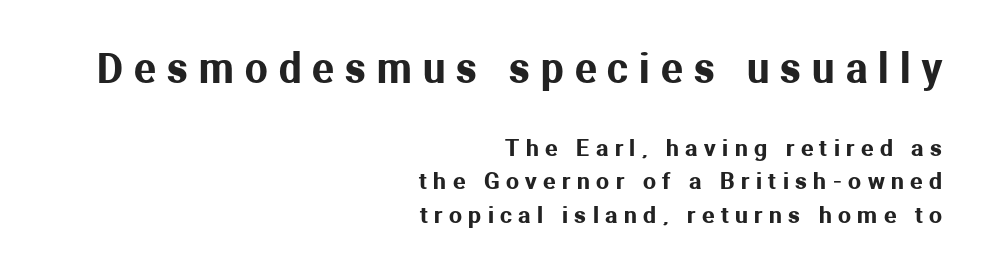
The passage shown has open, widely tracked lettering throughout. Short and long lines alike share a common ending point at right. The gap between lines stays unmarked. Font category for this specimen: sans-serif. Interline gaps are of average width in this sample. The passage shown is typed in a proportional face where columns would drift.
